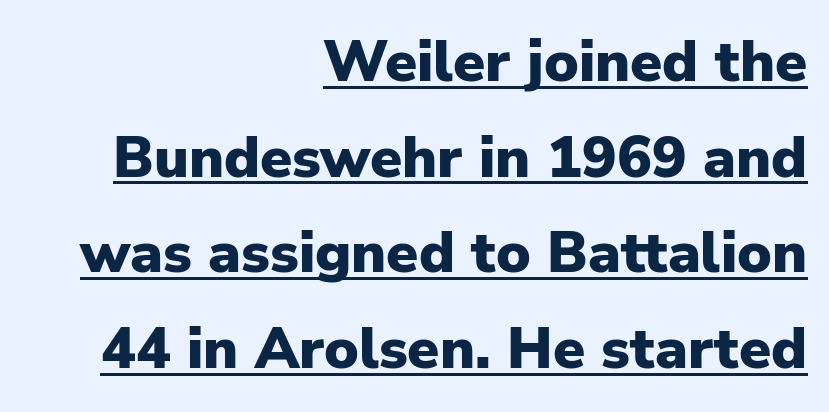
The font is running at its bold setting. Look at the tracking — it's just the regular setting, nothing added. Varying glyph widths throughout — classic text-font behaviour. Observe the absence of serifs on each vertical stroke in this sample. Quick note: not italic, upright.
